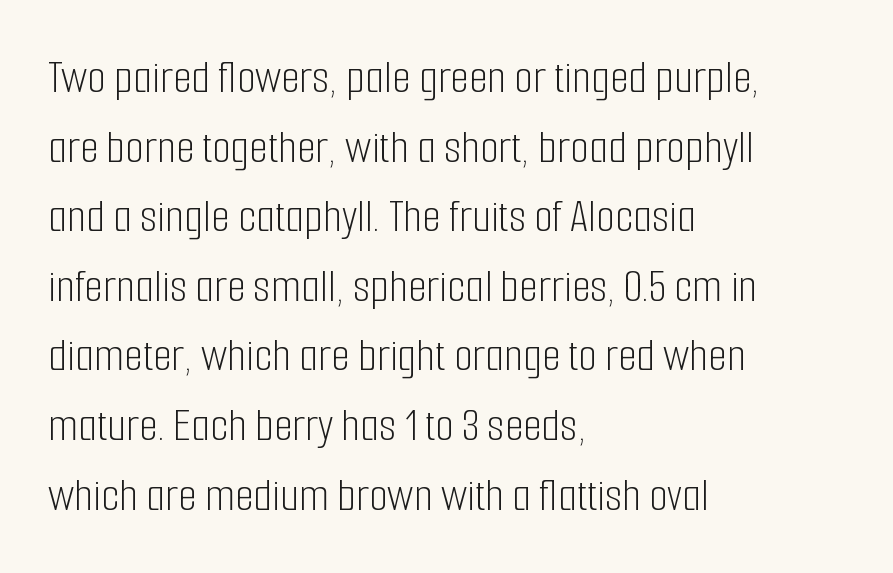
{"serif": "no", "italic": "no", "bold": "no", "weight": "light", "width": "condensed", "stroke_contrast": "low", "x_height": "medium", "monospaced": "no", "underline": "no", "align": "left", "line_spacing": "normal", "line_spacing_ratio": 1.45, "letter_spacing": "normal", "letter_spacing_em": 0.0, "glyph_px": 48}
